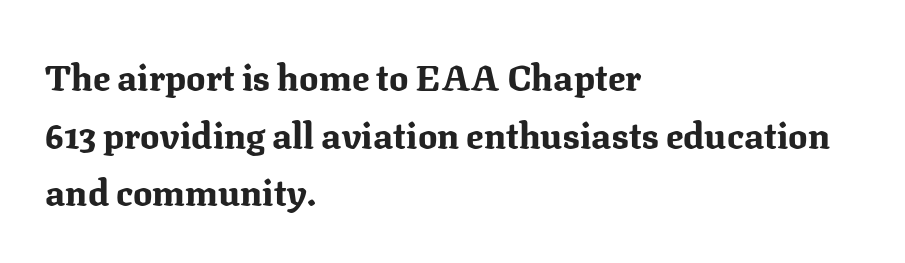
The letterforms sit shoulder to shoulder at normal distance. Honestly, the row spacing looks completely unremarkable. The text was rendered using a seriffed face with decorative stroke endings. Honestly, there is no underline to notice here at all. Character widths vary here, with narrow letters taking less room than wide ones. Style check: upright.
